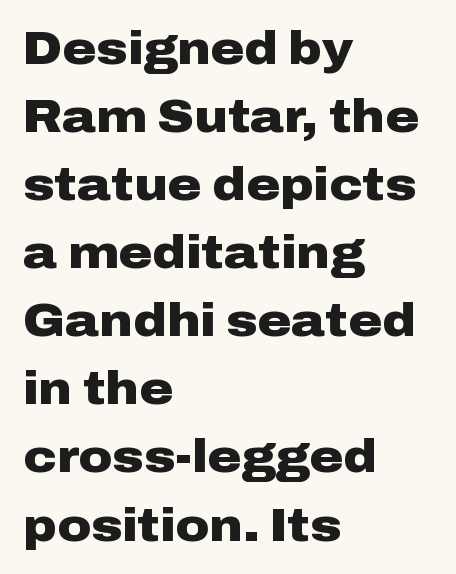
The image shows 46 px heavy, wide sans-serif type, upright; set left-aligned, normal line spacing (1.48x), normal letter spacing, not underlined; low stroke contrast and a medium x-height.
